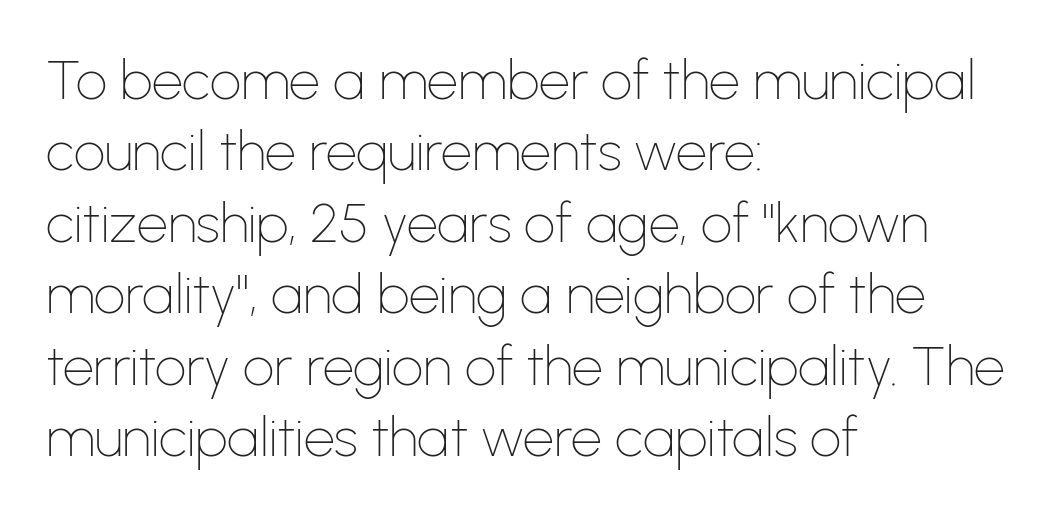
Q: Is the text bold? A: No.
Q: Is the text italic (slanted)? A: No, it is upright.
Q: Is the typeface a serif or a sans-serif typeface? A: Sans-serif.
Q: Is the text underlined? A: No.
Q: How is the paragraph aligned? A: Left-aligned.
Q: Is the spacing between letters normal or unusually wide? A: Normal.
Q: Is the spacing between lines tight, normal or loose? A: Normal.
Q: Width (condensed, normal, or wide)? A: Normal.
Q: Stroke contrast? A: Low.
Q: x-height? A: Medium.
Q: Monospaced? A: No.
